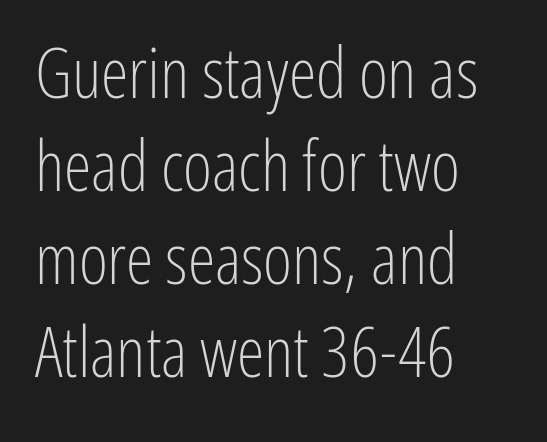
Every row of glyphs begins at an identical x-position on the left. The passage shown stacks its lines at a standard gap. The letters advance in unequal steps, a hallmark of proportional type. This rendering employs a face without finishing strokes, i.e., a sans-serif. Standard letterfit; no display-style spreading of the glyphs. Counters stay open thanks to moderate or lighter strokes.
